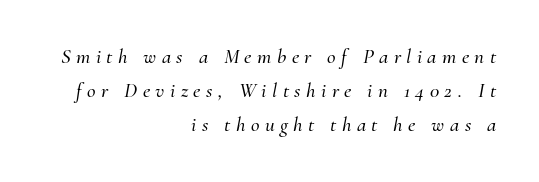
The image shows 21 px text type, italic (leaning right); set right-aligned, normal line spacing (1.63x), unusually wide letter spacing (+0.26 em), not underlined.
